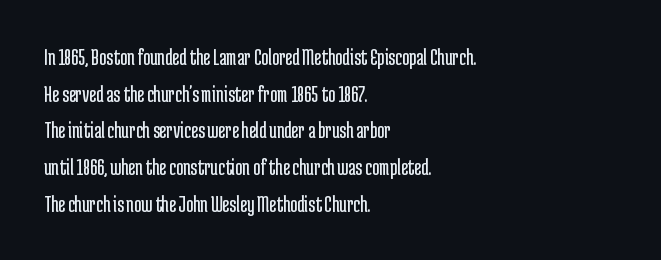
Standard letterfit; no display-style spreading of the glyphs. No chunkiness to these letters — they're not bold. This is roman type, the default non-slanted kind. Does the copy run flush right? No — it runs flush left.
